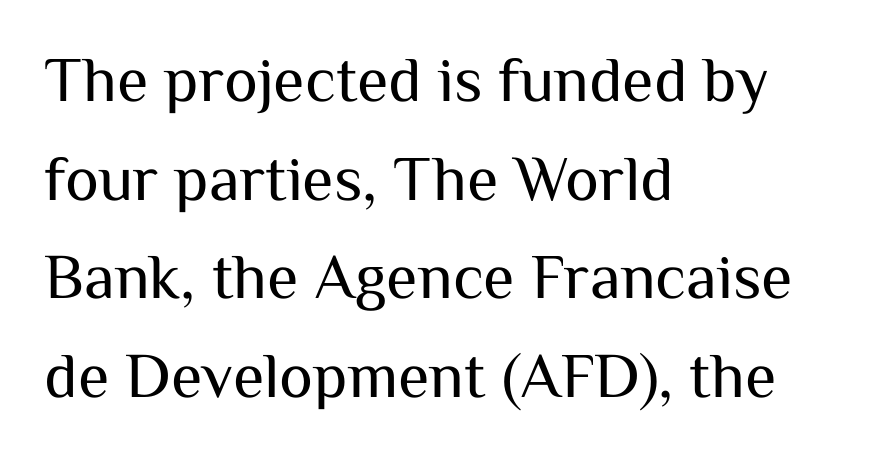
Posture: straight, roman, zero tilt. How would I describe the line gaps? Plain and ordinary. Stroke thickness stays within the range of a standard reading face or lighter. The gaps between neighbouring characters are ordinary and unremarkable.
